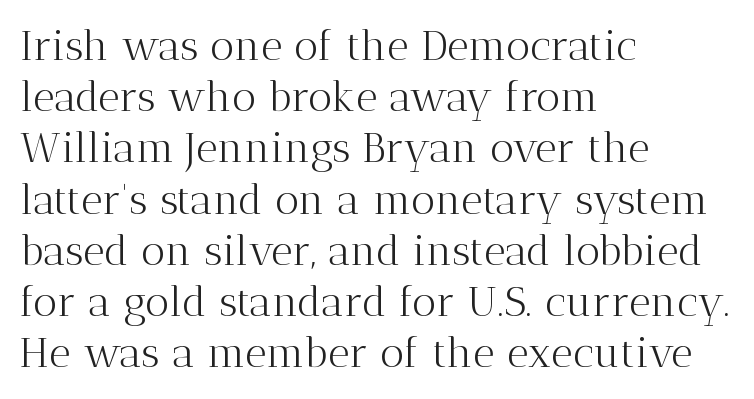
{"serif": "yes", "italic": "no", "bold": "no", "weight": "light", "width": "normal", "stroke_contrast": "medium", "x_height": "medium", "monospaced": "no", "underline": "no", "align": "left", "line_spacing_ratio": 1.22, "letter_spacing": "normal", "letter_spacing_em": 0.0, "glyph_px": 42}
